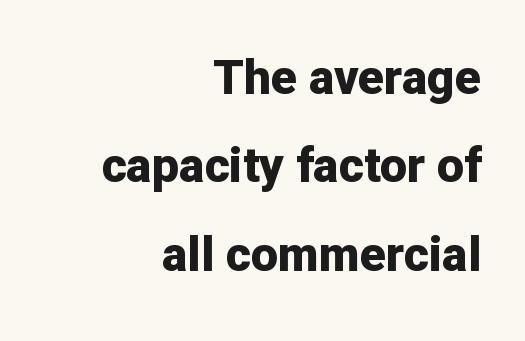
Q: Is the text bold? A: Yes.
Q: Is the text italic (slanted)? A: No, it is upright.
Q: Is the typeface a serif or a sans-serif typeface? A: Sans-serif.
Q: Is the text underlined? A: No.
Q: How is the paragraph aligned? A: Right-aligned.
Q: Is the spacing between letters normal or unusually wide? A: Normal.
Q: Width (condensed, normal, or wide)? A: Normal.
Q: Stroke contrast? A: Low.
Q: x-height? A: Medium.
Q: Monospaced? A: No.
